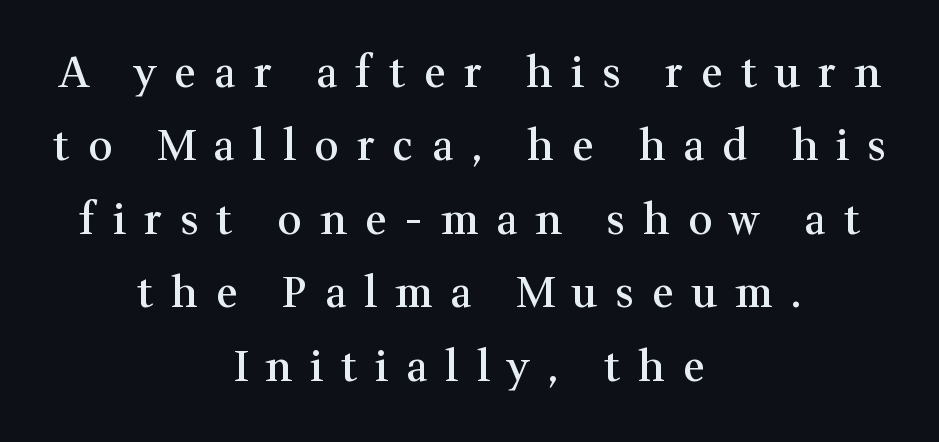
{"serif": "yes", "italic": "no", "bold": "semi", "weight": "semibold", "width": "normal", "stroke_contrast": "medium", "x_height": "medium", "monospaced": "no", "underline": "no", "align": "center", "line_spacing_ratio": 1.75, "letter_spacing": "wide", "letter_spacing_em": 0.43, "glyph_px": 42}
